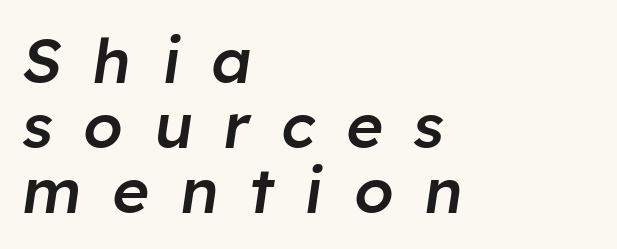
The image shows 63 px semibold type, italic (leaning right); set left-aligned, tight line spacing (1.03x), unusually wide letter spacing (+0.49 em), not underlined; low stroke contrast and a medium x-height.
